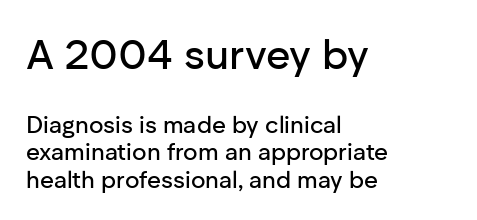
Quick note: interline space is minimal. The specimen omits any rule beneath the text block's lines. Nope, not italic — everything's standing straight. The line texture is even and compact thanks to regular tracking. This sample has the flowing, uneven cadence of proportional lettering.
